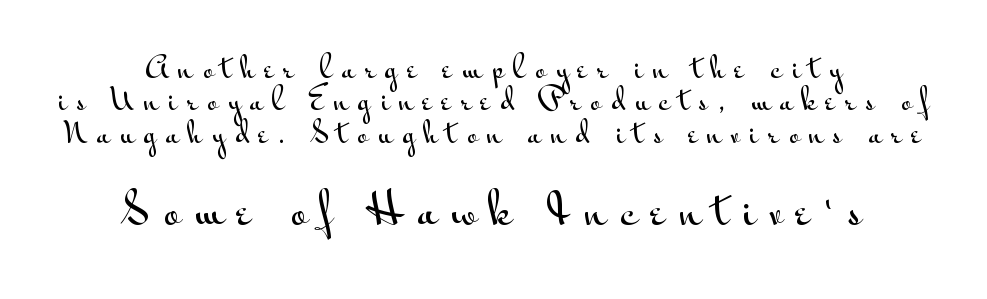
The space between consecutive lines is stingy. The type is letterspaced generously, with wide tracking. The passage shown is not underscored anywhere. Classification — sans serif.
